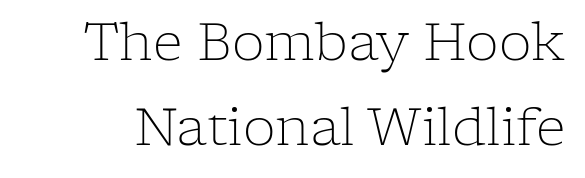
The image shows 52 px light serif type, upright; set normal line spacing (1.63x), normal letter spacing, not underlined; low stroke contrast and a medium x-height.
